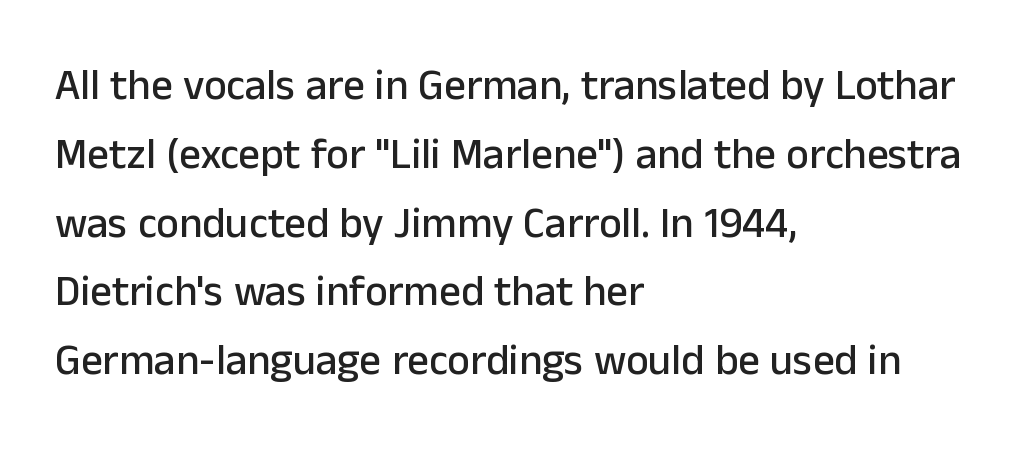
Every character sits straight up, as roman type does. You could not count columns in this text — the font is proportionally spaced. Anything drawn beneath the words? Only blank space. One-word summary of the alignment: left. Vertical spacing — default. Regarding serifs, this sample does without them.
